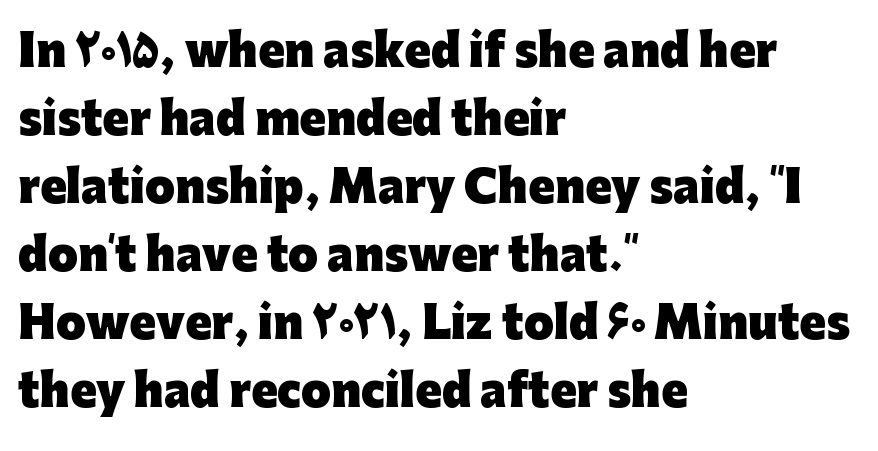
Character widths vary here, with narrow letters taking less room than wide ones. Standard letterfit; no display-style spreading of the glyphs. The rows are spaced the way most documents space them. Examine the stroke ends and you'll find no serifs.
